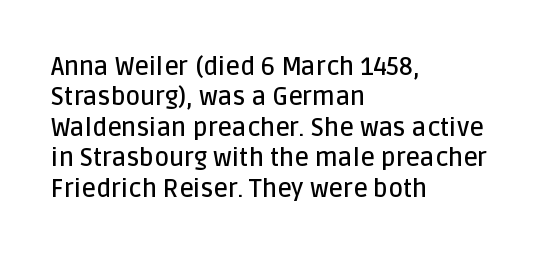
This is moderately heavy type, rendered in semibold. The lines are quadded left. The words here are not underlined. Look at the tracking — it's just the regular setting, nothing added. No italicization has been applied; the sample stays upright.
